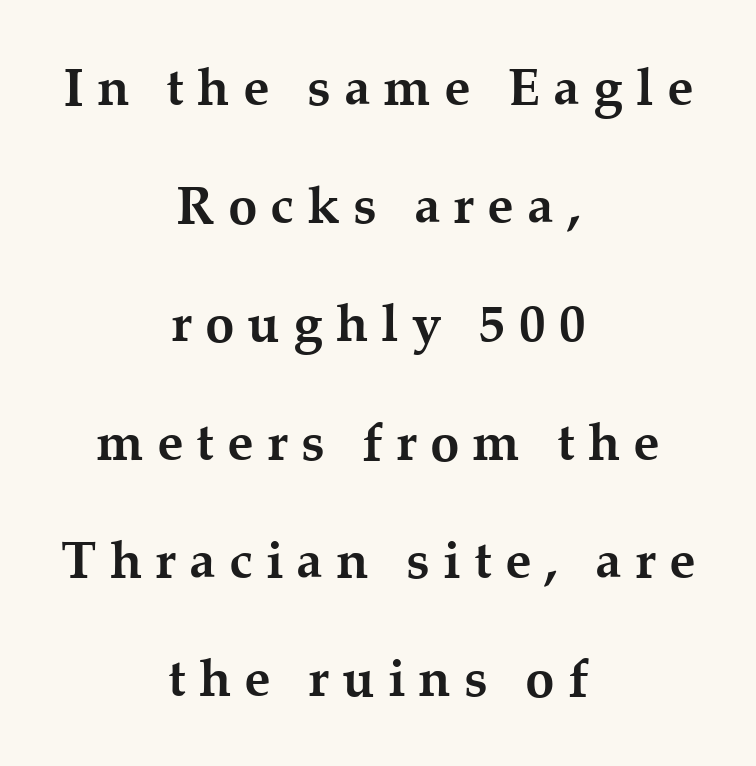
{"serif": "yes", "italic": "no", "bold": "yes", "weight": "semibold", "width": "normal", "stroke_contrast": "medium", "x_height": "medium", "monospaced": "no", "underline": "no", "align": "center", "line_spacing": "loose", "line_spacing_ratio": 2.23, "letter_spacing": "wide", "letter_spacing_em": 0.25, "glyph_px": 53}
